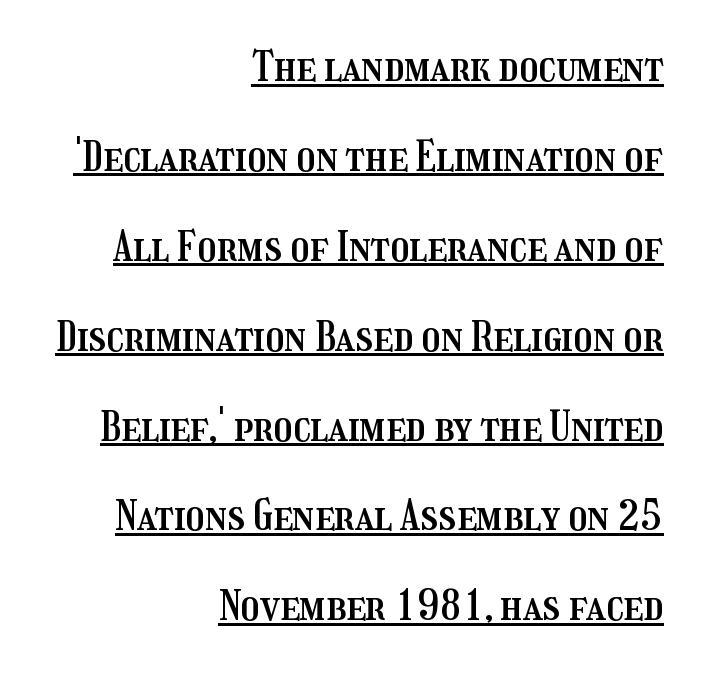
A typesetter would mark this as roman, not italic. Underline: present. Looks like regular typesetting: each glyph gets only the width it needs. If you drew a ruler down the right edge, every line would touch it. The vertical gap from one line to the next is large. The letters sit at their default tracking, neither squeezed nor spread.
